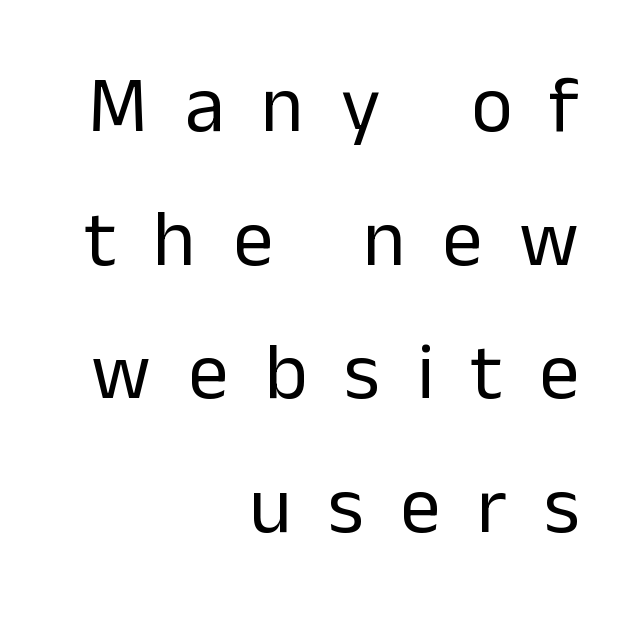
The image shows 80 px regular-weight sans-serif type, upright; set right-aligned, normal line spacing (1.67x), unusually wide letter spacing (+0.46 em), not underlined; low stroke contrast and a medium x-height.
